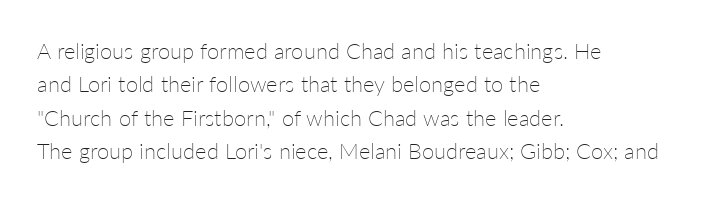
Summary of vertical rhythm: regular, with standard interline spacing. No extra ink here — the face is not bold. Quick note: not italic, upright. Horizontal alignment here is leftward, the default for most running prose.
